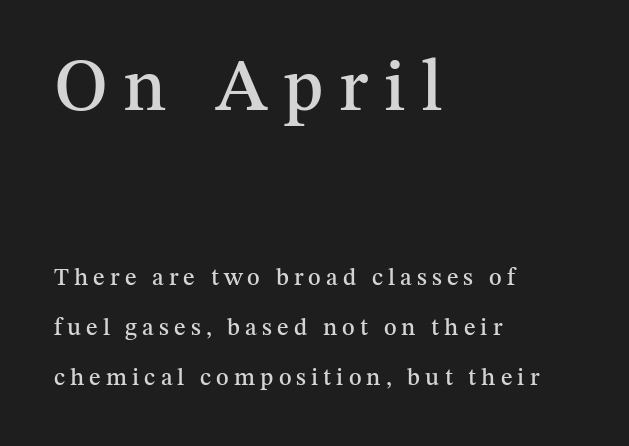
The image shows 73 px serif type, upright; set left-aligned, loose line spacing (2.1x), unusually wide letter spacing (+0.21 em), not underlined; the first (top) block is 3.04x larger; medium stroke contrast and a medium x-height.
